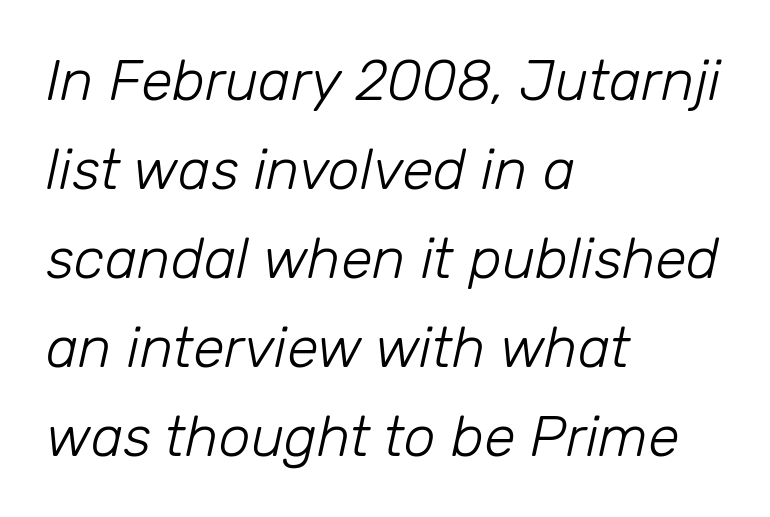
Q: Is the text bold? A: No.
Q: Is the text italic (slanted)? A: Yes, it leans right by about 12 degrees.
Q: Is the text underlined? A: No.
Q: How is the paragraph aligned? A: Left-aligned.
Q: Is the spacing between letters normal or unusually wide? A: Normal.
Q: Is the spacing between lines tight, normal or loose? A: Normal.
Q: Width (condensed, normal, or wide)? A: Normal.
Q: Stroke contrast? A: Low.
Q: x-height? A: Medium.
Q: Monospaced? A: No.
